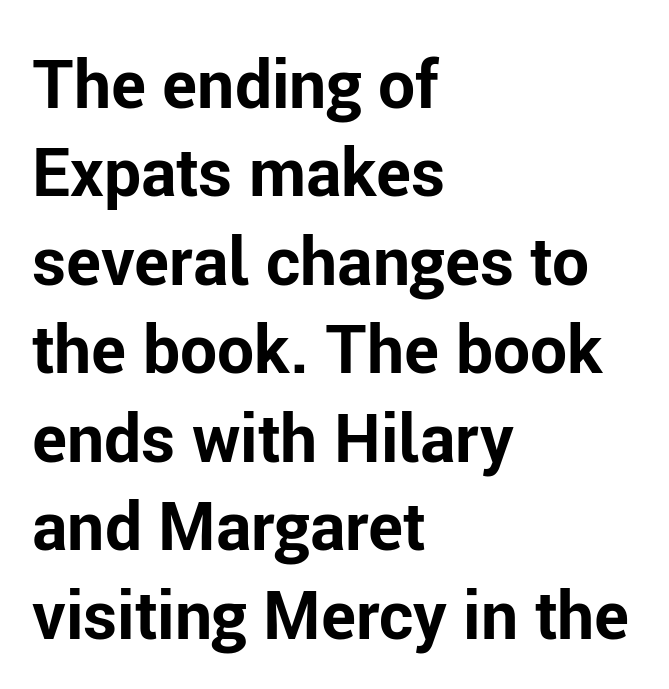
Varying glyph widths throughout — classic text-font behaviour. Notice how the stems are strictly vertical — no italics here. Line spacing here is normal. Set as a true bold cut, around the 700 mark. These lines are set flush left with a ragged right edge. Descender tails drop into unmarked territory.
